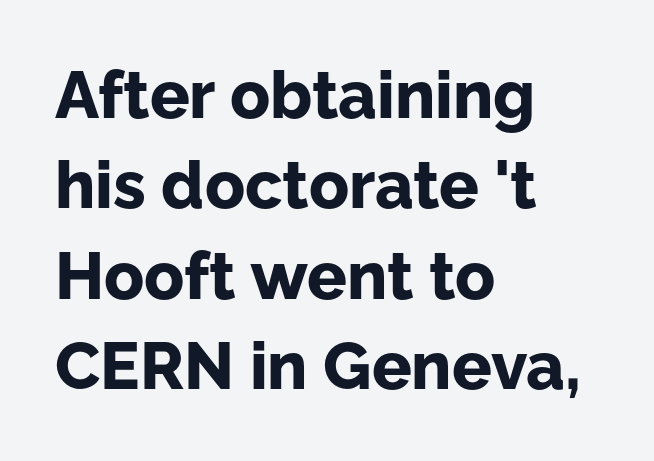
Q: Is the text bold? A: Yes.
Q: Is the text italic (slanted)? A: No, it is upright.
Q: Is the typeface a serif or a sans-serif typeface? A: Sans-serif.
Q: Is the text underlined? A: No.
Q: How is the paragraph aligned? A: Left-aligned.
Q: Is the spacing between letters normal or unusually wide? A: Normal.
Q: Is the spacing between lines tight, normal or loose? A: Normal.
Q: Width (condensed, normal, or wide)? A: Normal.
Q: Stroke contrast? A: Low.
Q: x-height? A: Medium.
Q: Monospaced? A: No.
